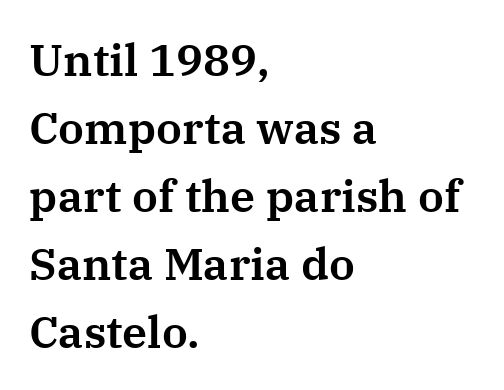
{"serif": "yes", "italic": "no", "width": "normal", "stroke_contrast": "medium", "x_height": "medium", "monospaced": "no", "underline": "no", "align": "left", "line_spacing": "normal", "line_spacing_ratio": 1.51, "letter_spacing": "normal", "letter_spacing_em": 0.0, "glyph_px": 45}
